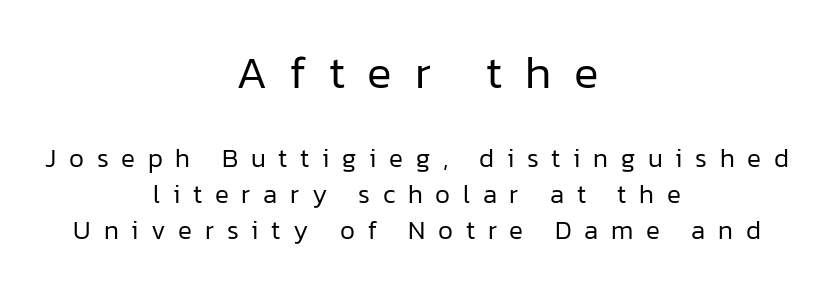
The image shows 46 px regular-weight sans-serif type, upright; set centered, normal line spacing (1.39x), unusually wide letter spacing (+0.49 em), not underlined; the first (top) block is 1.77x larger; low stroke contrast and a medium x-height.
